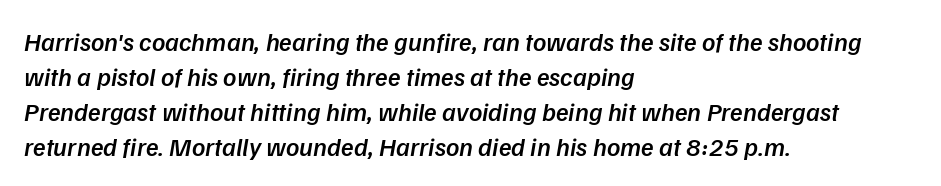
Every letter is mildly thick-stroked: semibold rather than bold. The passage shown is not underscored anywhere. Normally led — the rows are evenly, conventionally spaced. Each word holds together tightly as a unit, with standard inter-letter gaps. One-word summary of the alignment: left.
